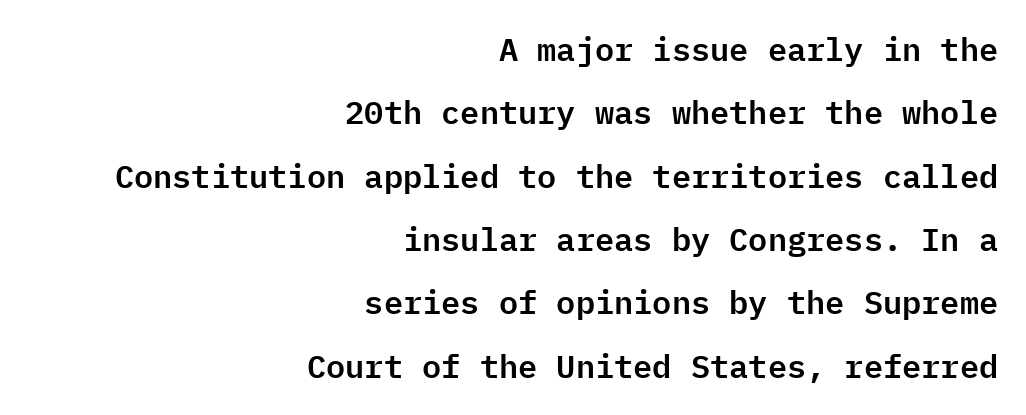
This sample uses plain, unmodified letter spacing. The space between consecutive lines is lavish. Notice how the stems are strictly vertical — no italics here. The passage shown is not underscored anywhere.
